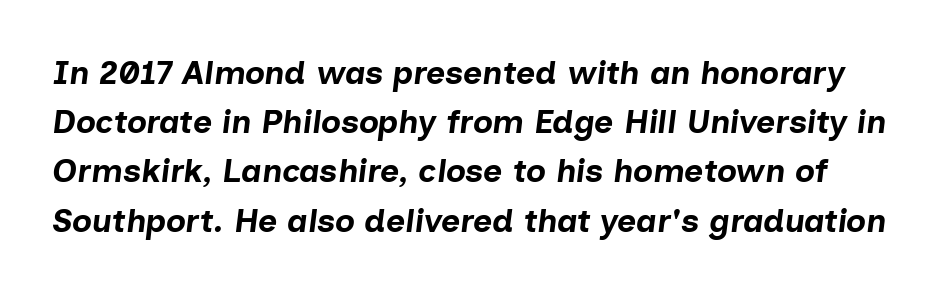
The image shows 33 px bold type, italic (leaning right); set normal line spacing (1.49x), normal letter spacing, not underlined; low stroke contrast and a medium x-height.
